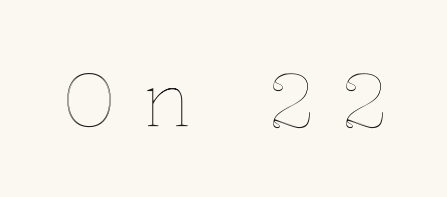
Honestly, there is no underline to notice here at all. Think of a printed novel: that variable character pitch is what you see here. Notice how the stems are strictly vertical — no italics here. What stands out about the letter spacing? Its width — letters are far apart.
